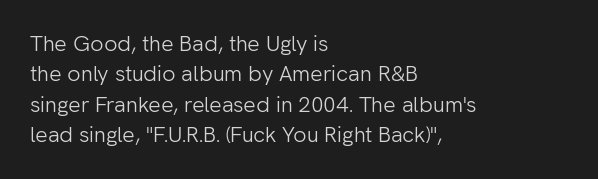
Q: Is the text bold? A: No.
Q: Is the text italic (slanted)? A: No, it is upright.
Q: Is the text underlined? A: No.
Q: How is the paragraph aligned? A: Left-aligned.
Q: Is the spacing between letters normal or unusually wide? A: Normal.
Q: Is the spacing between lines tight, normal or loose? A: Normal.
